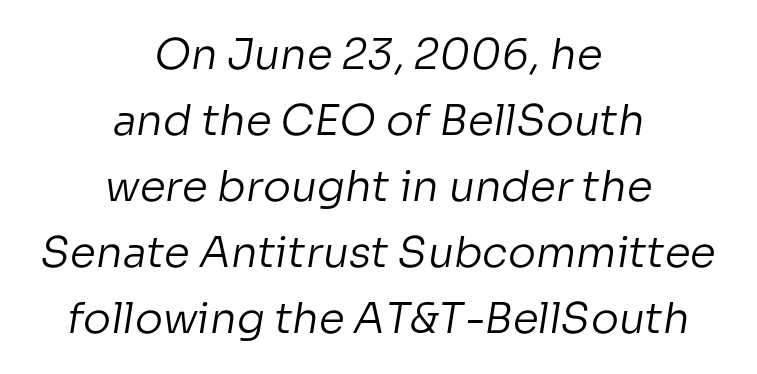
Q: Is the text bold? A: No.
Q: Is the typeface a serif or a sans-serif typeface? A: Sans-serif.
Q: Is the text underlined? A: No.
Q: How is the paragraph aligned? A: Centered.
Q: Is the spacing between letters normal or unusually wide? A: Normal.
Q: Is the spacing between lines tight, normal or loose? A: Normal.
Q: Width (condensed, normal, or wide)? A: Normal.
Q: Stroke contrast? A: Low.
Q: x-height? A: Medium.
Q: Monospaced? A: No.
